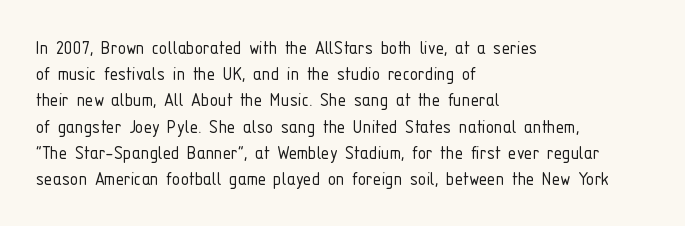
{"italic": "no", "bold": "no", "underline": "no", "align": "left", "line_spacing": "normal", "line_spacing_ratio": 1.25, "letter_spacing": "normal", "letter_spacing_em": 0.0, "glyph_px": 21}
